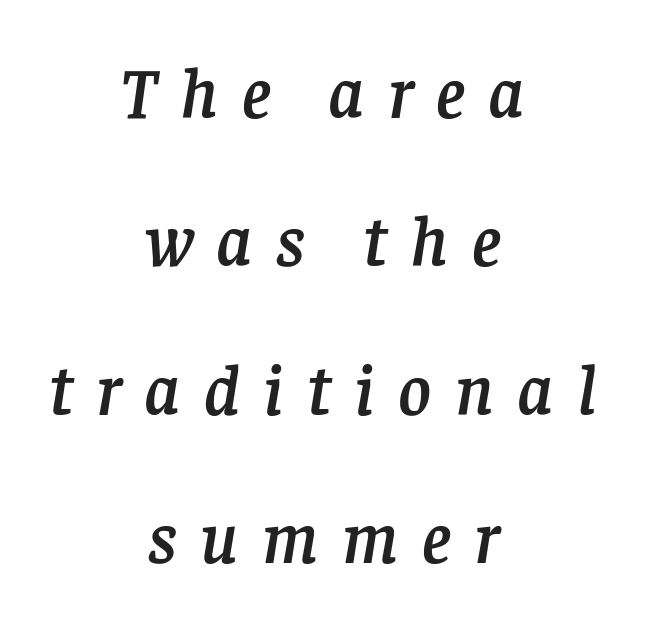
{"serif": "yes", "italic": "yes", "lean": "right", "slant_degrees": 8, "width": "normal", "stroke_contrast": "low", "x_height": "large", "monospaced": "no", "underline": "no", "align": "center", "line_spacing": "loose", "line_spacing_ratio": 2.09, "letter_spacing": "wide", "letter_spacing_em": 0.33, "glyph_px": 71}
